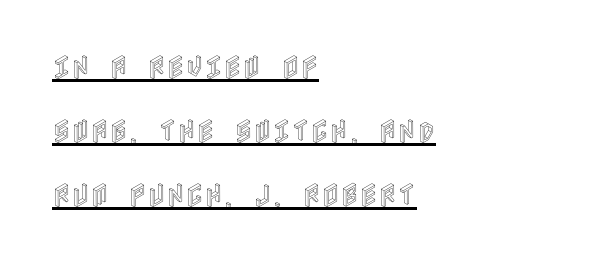
The image shows 26 px text type, upright; set left-aligned, loose line spacing (2.46x), normal letter spacing, underlined.
